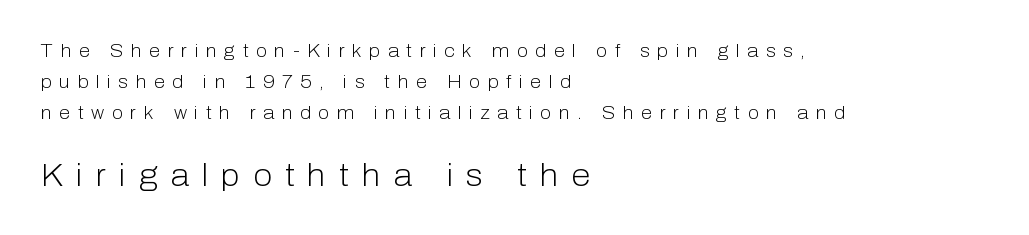
The image shows 31 px light sans-serif type, upright; set left-aligned, line spacing 1.71x, unusually wide letter spacing (+0.42 em), not underlined; the second (bottom) block is 1.72x larger; low stroke contrast and a medium x-height.
